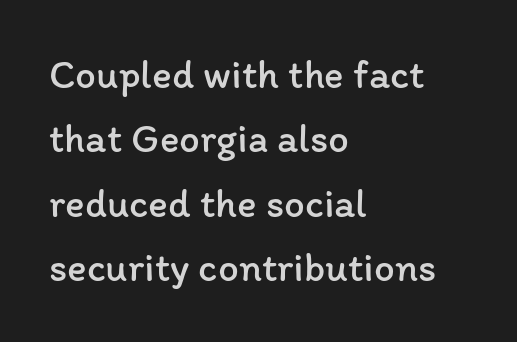
The image shows 41 px regular-weight type, upright; set left-aligned, normal line spacing (1.57x), normal letter spacing, not underlined; low stroke contrast and a medium x-height.
